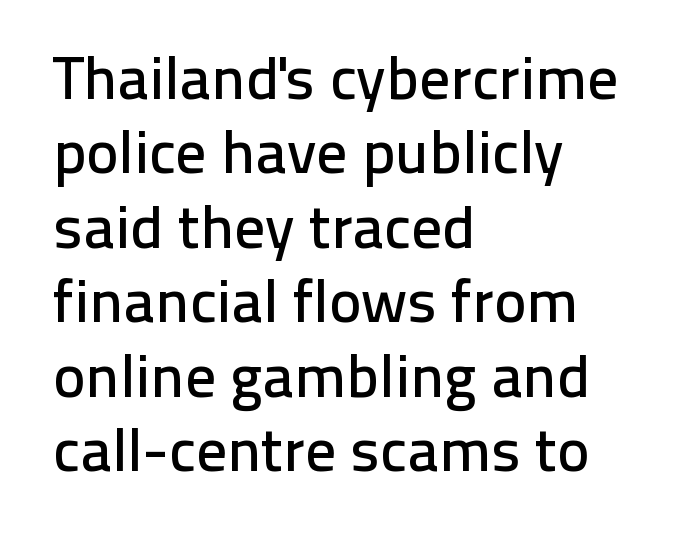
Q: Is the text italic (slanted)? A: No, it is upright.
Q: Is the typeface a serif or a sans-serif typeface? A: Sans-serif.
Q: Is the text underlined? A: No.
Q: How is the paragraph aligned? A: Left-aligned.
Q: Is the spacing between letters normal or unusually wide? A: Normal.
Q: Width (condensed, normal, or wide)? A: Normal.
Q: Stroke contrast? A: Low.
Q: x-height? A: Medium.
Q: Monospaced? A: No.
